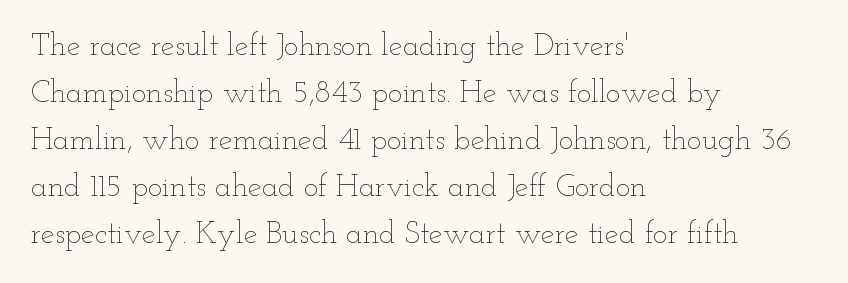
{"italic": "no", "bold": "no", "weight": "thin", "width": "wide", "stroke_contrast": "low", "x_height": "small", "monospaced": "no", "underline": "no", "align": "left", "line_spacing": "normal", "line_spacing_ratio": 1.52, "letter_spacing": "normal", "letter_spacing_em": 0.0, "glyph_px": 31}
